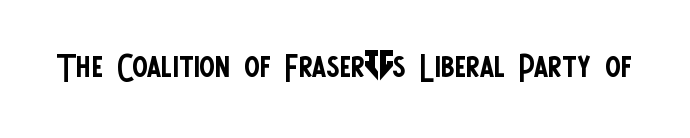
Q: Is the text bold? A: No.
Q: Is the text italic (slanted)? A: No, it is upright.
Q: Is the typeface a serif or a sans-serif typeface? A: Sans-serif.
Q: Is the text underlined? A: No.
Q: Is the spacing between letters normal or unusually wide? A: Normal.
Q: Width (condensed, normal, or wide)? A: Condensed.
Q: Stroke contrast? A: Low.
Q: x-height? A: Large.
Q: Monospaced? A: No.
